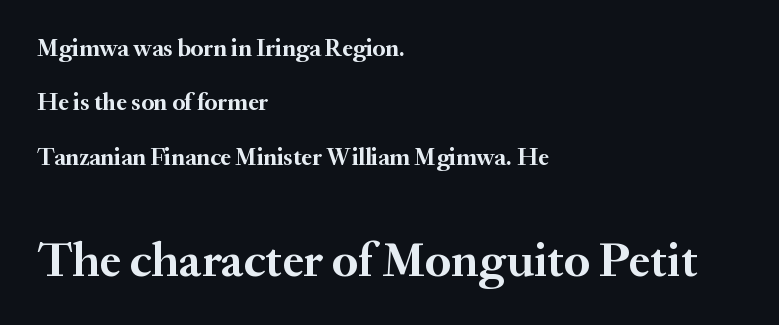
A clean baseline with only descenders dipping below it. Is the letter spacing exaggerated? No — it looks like the ordinary default. Typesetter's note: full bold, strokes at maximum text heaviness. Type size steps up from the first block to the second.
